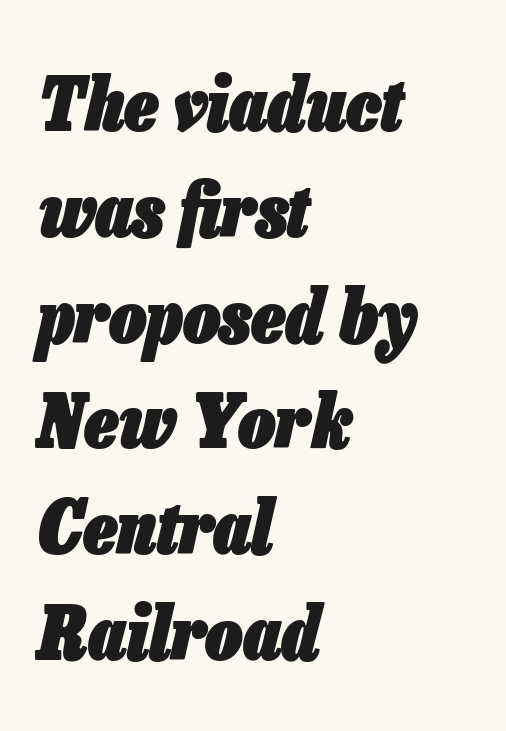
{"italic": "yes", "lean": "right", "slant_degrees": 13, "bold": "yes", "weight": "heavy", "width": "condensed", "stroke_contrast": "low", "x_height": "medium", "monospaced": "no", "underline": "no", "align": "left", "line_spacing": "normal", "line_spacing_ratio": 1.43, "letter_spacing": "normal", "letter_spacing_em": 0.0, "glyph_px": 74}
